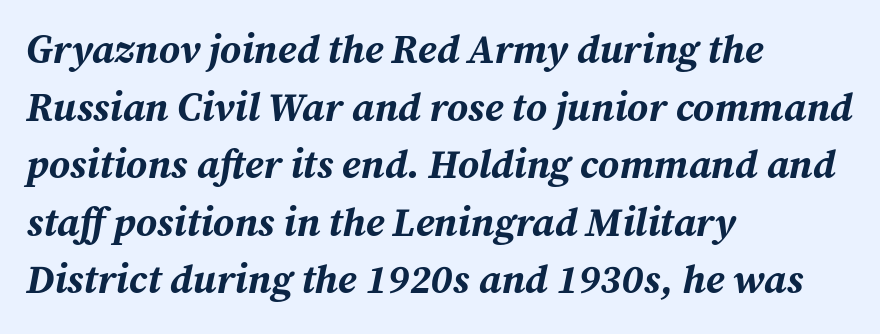
{"italic": "yes", "lean": "right", "slant_degrees": 12, "bold": "yes", "weight": "bold", "width": "normal", "stroke_contrast": "medium", "x_height": "medium", "monospaced": "no", "underline": "no", "align": "left", "line_spacing": "normal", "line_spacing_ratio": 1.44, "letter_spacing": "normal", "letter_spacing_em": 0.0, "glyph_px": 40}
